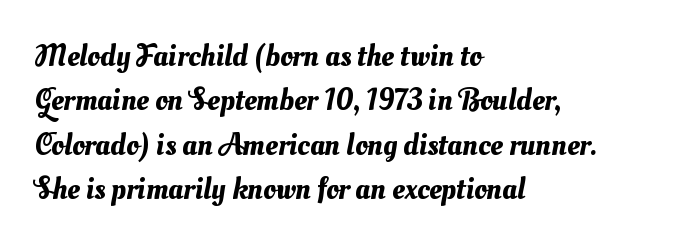
{"width": "normal", "stroke_contrast": "medium", "x_height": "small", "monospaced": "no", "underline": "no", "align": "left", "line_spacing": "normal", "line_spacing_ratio": 1.43, "letter_spacing": "normal", "letter_spacing_em": 0.0, "glyph_px": 31}
